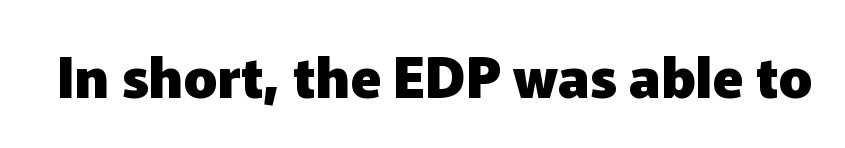
{"serif": "no", "italic": "no", "bold": "yes", "weight": "heavy", "width": "normal", "stroke_contrast": "low", "x_height": "medium", "monospaced": "no", "underline": "no", "letter_spacing": "normal", "letter_spacing_em": 0.0, "glyph_px": 56}
